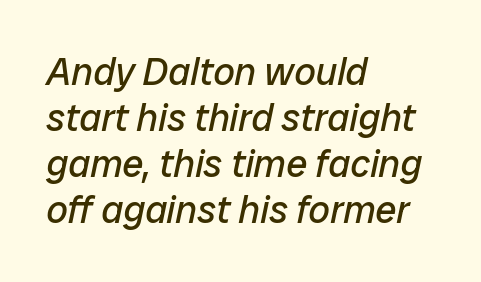
Q: Is the text bold? A: No.
Q: Is the text italic (slanted)? A: Yes, it leans right by about 12 degrees.
Q: Is the text underlined? A: No.
Q: How is the paragraph aligned? A: Left-aligned.
Q: Is the spacing between letters normal or unusually wide? A: Normal.
Q: Width (condensed, normal, or wide)? A: Normal.
Q: Stroke contrast? A: Low.
Q: x-height? A: Medium.
Q: Monospaced? A: No.
